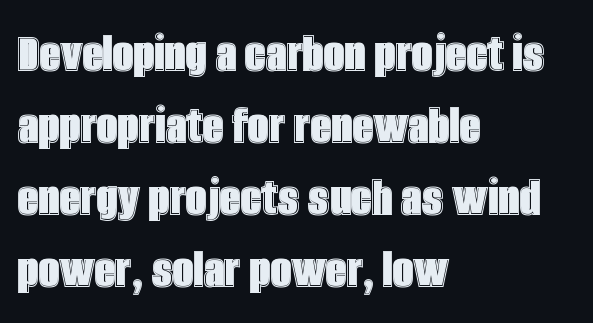
Proportional: the letters do not fall into vertical columns. Left-aligned paragraph, ragged on the right. Letter spacing: default. Anything drawn beneath the words? Only blank space.
